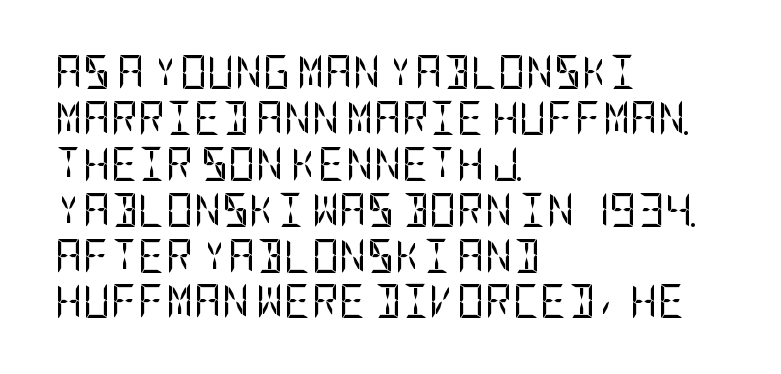
Q: Is the text bold? A: No.
Q: Is the text italic (slanted)? A: No, it is upright.
Q: Is the typeface a serif or a sans-serif typeface? A: Sans-serif.
Q: Is the text underlined? A: No.
Q: How is the paragraph aligned? A: Left-aligned.
Q: Is the spacing between letters normal or unusually wide? A: Normal.
Q: Is the spacing between lines tight, normal or loose? A: Normal.
Q: Width (condensed, normal, or wide)? A: Condensed.
Q: Stroke contrast? A: Low.
Q: x-height? A: Large.
